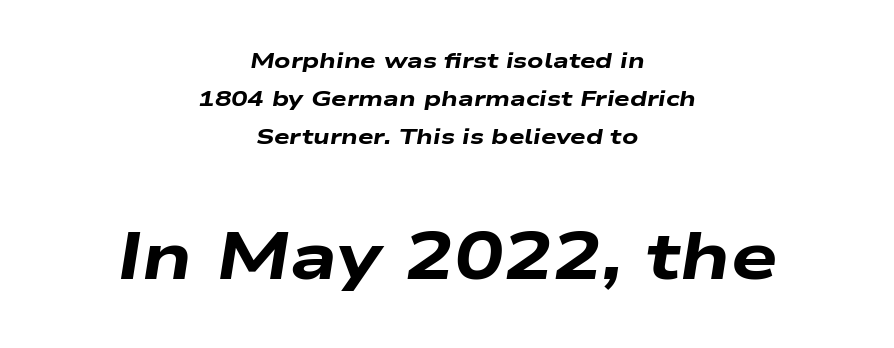
{"italic": "yes", "lean": "right", "slant_degrees": 9, "bold": "yes", "weight": "heavy", "width": "wide", "stroke_contrast": "low", "x_height": "medium", "monospaced": "no", "underline": "no", "align": "center", "line_spacing_ratio": 1.73, "letter_spacing": "normal", "letter_spacing_em": 0.0, "larger_block": "second", "size_ratio": 3.0, "glyph_px": 66}
